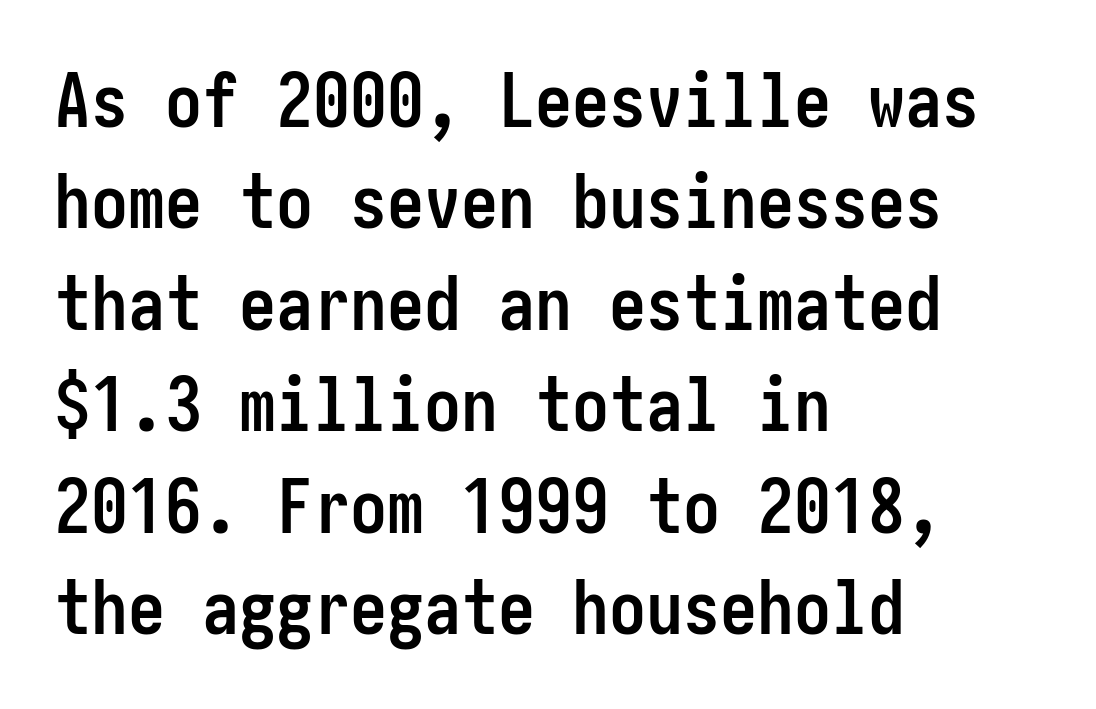
The image shows 74 px semibold, condensed sans-serif type, upright; set left-aligned, normal line spacing (1.37x), normal letter spacing, not underlined; low stroke contrast and a medium x-height.
